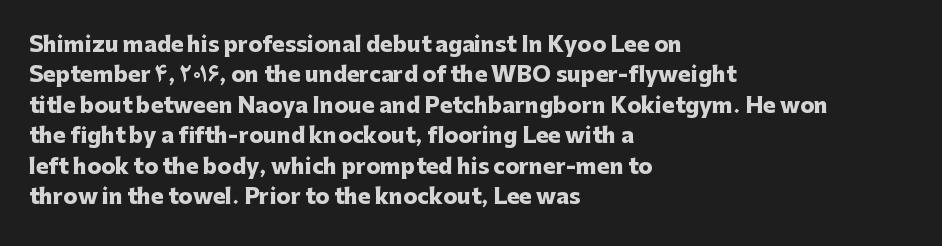
Notice how the stems are strictly vertical — no italics here. These words are printed bold, with thick strokes throughout. Leading: standard. You could call the tracking neutral — neither tight nor loose. The rendering anchors every line to the left-hand side. The words here are not underlined.
